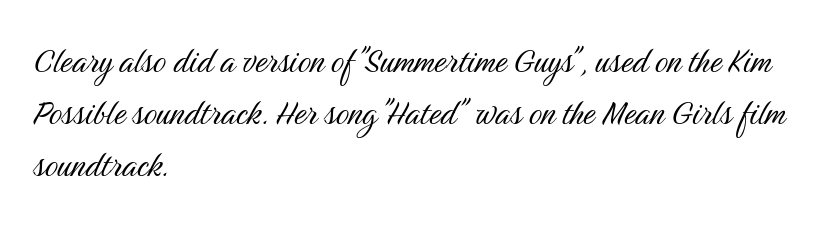
The text block is weighted toward the left margin, trailing off unevenly rightward. No chunkiness to these letters — they're not bold. These lines are composed in type without serifs. Summary of vertical rhythm: regular, with standard interline spacing. Words float on clear page, feet unadorned.
